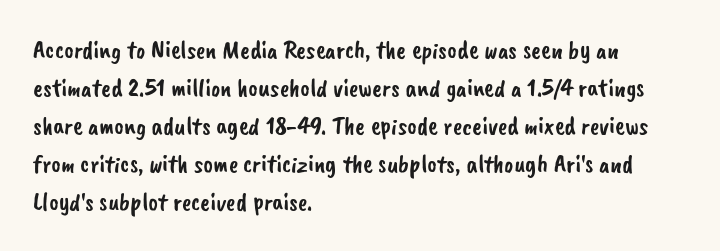
Q: Is the text underlined? A: No.
Q: How is the paragraph aligned? A: Left-aligned.
Q: Is the spacing between letters normal or unusually wide? A: Normal.
Q: Is the spacing between lines tight, normal or loose? A: Normal.
